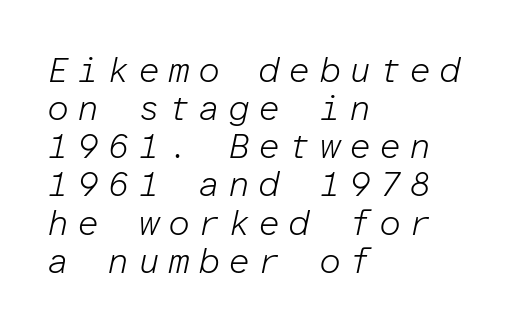
No chunkiness to these letters — they're not bold. An italicized treatment has been applied to the whole sample. A typesetter would call this heavily tracked-out type. Each line starts at the same left margin while the right side varies. Reading down the column, the eye jumps only a short way to each next line.
